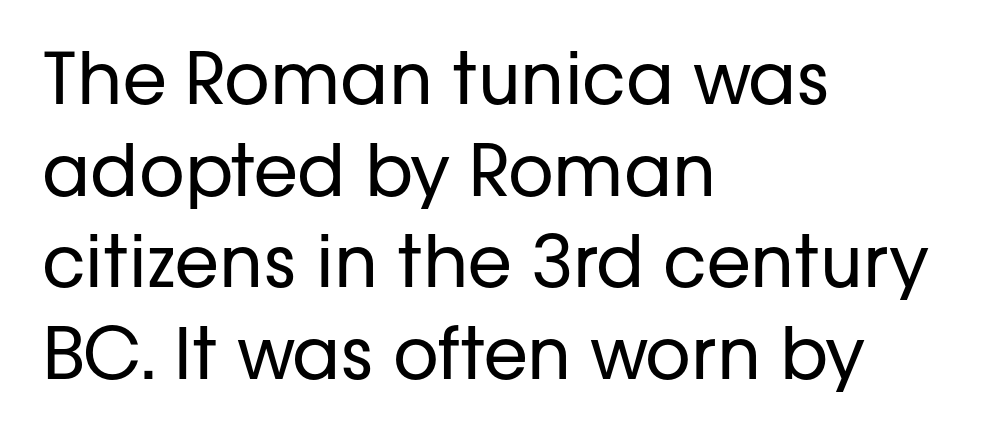
Nope, not italic — everything's standing straight. Ink coverage per letter is moderate at most. Character widths vary here, with narrow letters taking less room than wide ones. The letters carry no serifs — their stems end cleanly without finishing strokes. Leading: standard.
